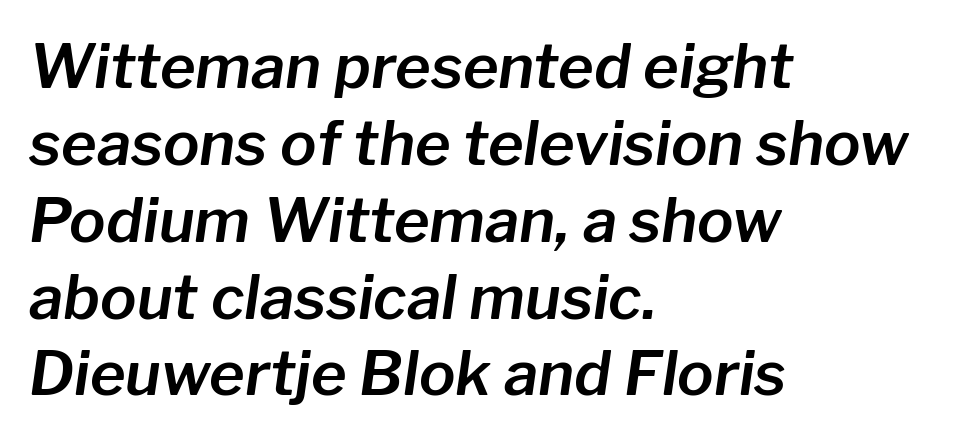
Q: Is the text italic (slanted)? A: Yes, it leans right by about 8 degrees.
Q: Is the text underlined? A: No.
Q: How is the paragraph aligned? A: Left-aligned.
Q: Is the spacing between letters normal or unusually wide? A: Normal.
Q: Is the spacing between lines tight, normal or loose? A: Normal.
Q: Width (condensed, normal, or wide)? A: Normal.
Q: Stroke contrast? A: Low.
Q: x-height? A: Medium.
Q: Monospaced? A: No.
